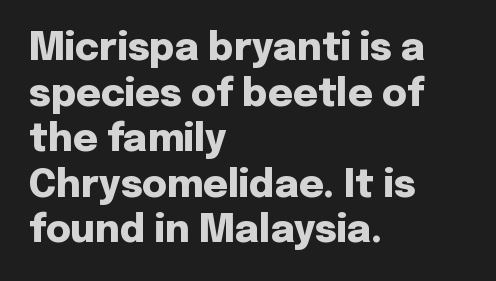
The image shows 38 px heavy sans-serif type, upright; set left-aligned, line spacing 1.2x, normal letter spacing, not underlined; low stroke contrast and a medium x-height.
